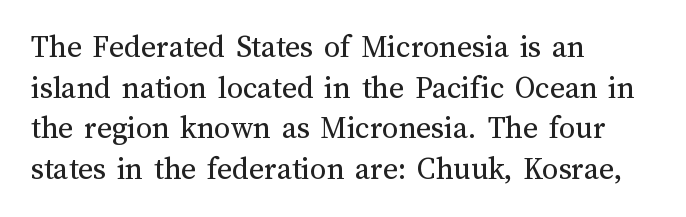
Vertical stems look standard width or narrower in stroke. A typesetter would call this proportional, since set widths differ per character. These lines are set flush left with a ragged right edge. No word sits above an underline. These lines sit exactly where default settings would place them.
